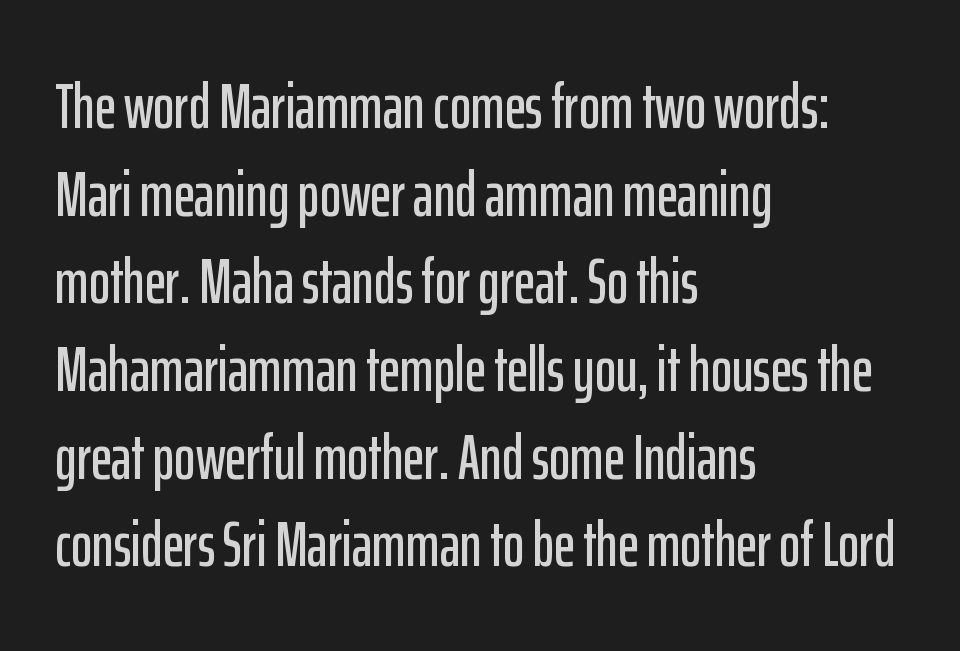
{"serif": "no", "italic": "no", "width": "condensed", "stroke_contrast": "low", "x_height": "medium", "monospaced": "no", "underline": "no", "align": "left", "line_spacing": "normal", "line_spacing_ratio": 1.37, "letter_spacing": "normal", "letter_spacing_em": 0.0, "glyph_px": 64}
